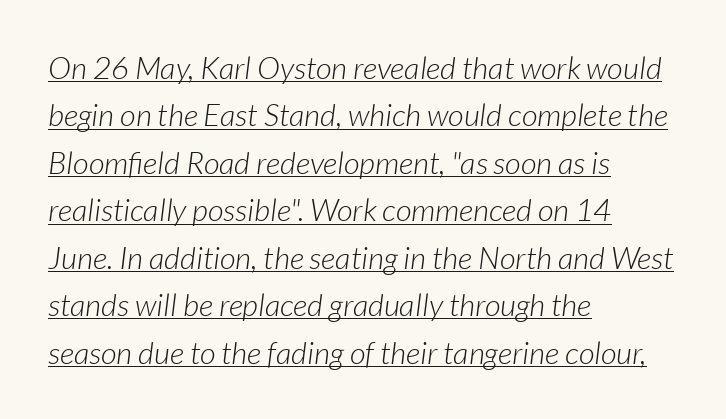
{"italic": "yes", "lean": "right", "slant_degrees": 7, "bold": "no", "weight": "light", "width": "normal", "stroke_contrast": "low", "x_height": "medium", "monospaced": "no", "underline": "yes", "align": "left", "line_spacing": "normal", "line_spacing_ratio": 1.53, "letter_spacing": "normal", "letter_spacing_em": 0.0, "glyph_px": 31}
